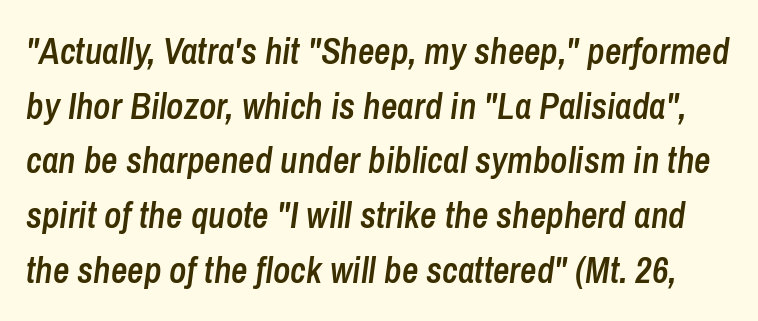
{"italic": "yes", "lean": "right", "slant_degrees": 8, "bold": "semi", "weight": "semibold", "width": "condensed", "stroke_contrast": "low", "x_height": "medium", "monospaced": "no", "underline": "no", "line_spacing": "normal", "line_spacing_ratio": 1.52, "letter_spacing": "normal", "letter_spacing_em": 0.0, "glyph_px": 36}
